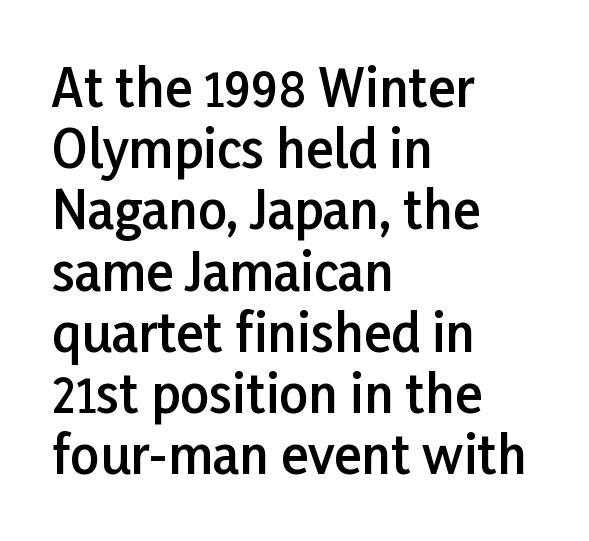
The paragraph shown leans on its left margin. The passage shown is typed in a proportional face where columns would drift. Anything drawn beneath the words? Only blank space. The type sits square on the baseline with zero lean. The letters are semibold — heavier than regular but short of a full bold.
